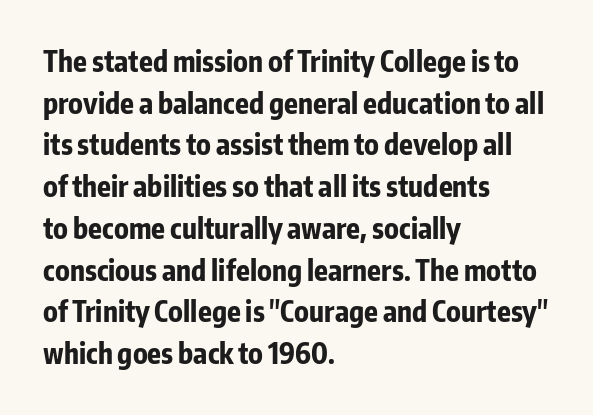
The image shows 28 px bold, condensed sans-serif type, upright; set left-aligned, normal line spacing (1.49x), normal letter spacing, not underlined; low stroke contrast and a medium x-height.
